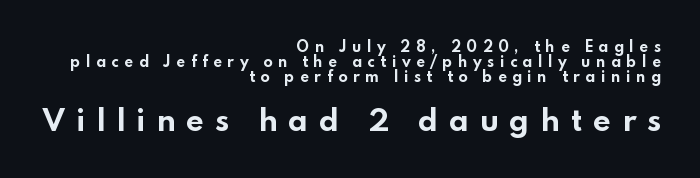
Q: Is the text bold? A: Yes.
Q: Is the text italic (slanted)? A: No, it is upright.
Q: Is the typeface a serif or a sans-serif typeface? A: Sans-serif.
Q: Is the text underlined? A: No.
Q: How is the paragraph aligned? A: Right-aligned.
Q: Is the spacing between letters normal or unusually wide? A: Unusually wide.
Q: Is the spacing between lines tight, normal or loose? A: Tight.
Q: Which block of text is set in a larger size, the first (top) or the second (bottom)? A: The second (bottom) one.
Q: Width (condensed, normal, or wide)? A: Wide.
Q: Stroke contrast? A: Low.
Q: x-height? A: Small.
Q: Monospaced? A: No.
